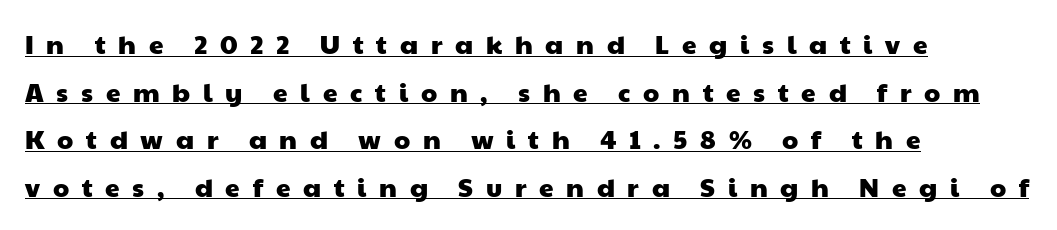
The image shows 26 px text type; set left-aligned, line spacing 1.83x, unusually wide letter spacing (+0.49 em), underlined.
